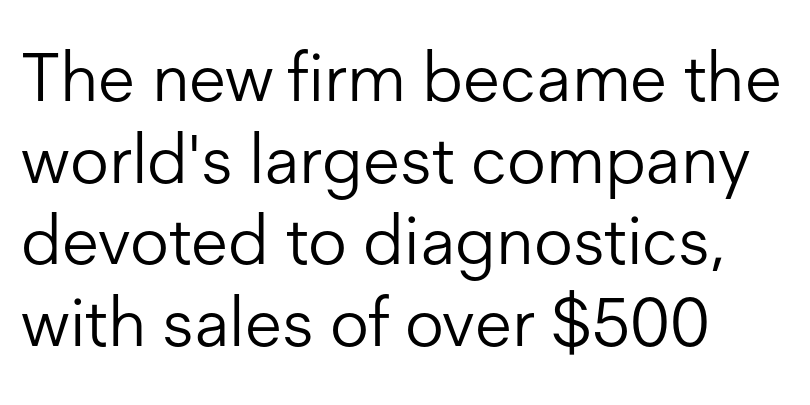
A classic flush-left, rag-right setting is used for this passage. Has an underline been added? It has not. Summary of weight: not heavy and not bold. The passage shown is typed in a proportional face where columns would drift.
